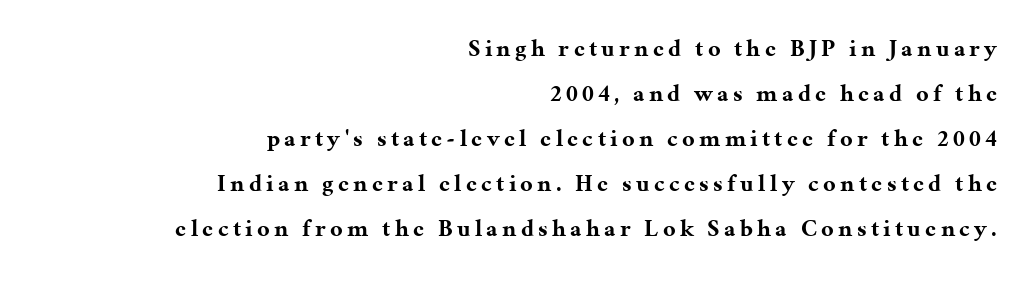
Q: Is the text bold? A: Yes.
Q: Is the text italic (slanted)? A: No, it is upright.
Q: Is the text underlined? A: No.
Q: How is the paragraph aligned? A: Right-aligned.
